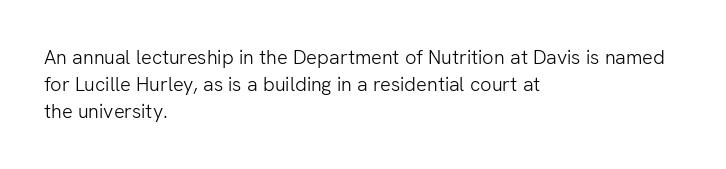
Unlike italic type, these characters show no tilt at all. Honestly, there is no underline to notice here at all. The ragged edge is on the right, which tells us the setting is flush left. Tracking here is standard; glyphs follow each other at the usual distance.
